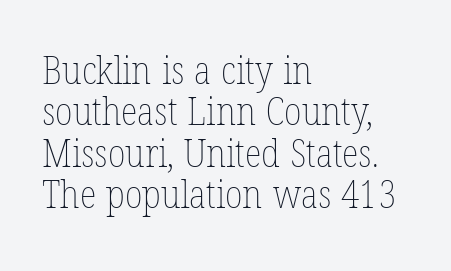
Is this a fixed-width face? No — the glyphs have proportional, varying widths. A clean baseline with only descenders dipping below it. Notice how the stems are strictly vertical — no italics here. Leading: reduced. The rendering keeps characters at their native spacing.
